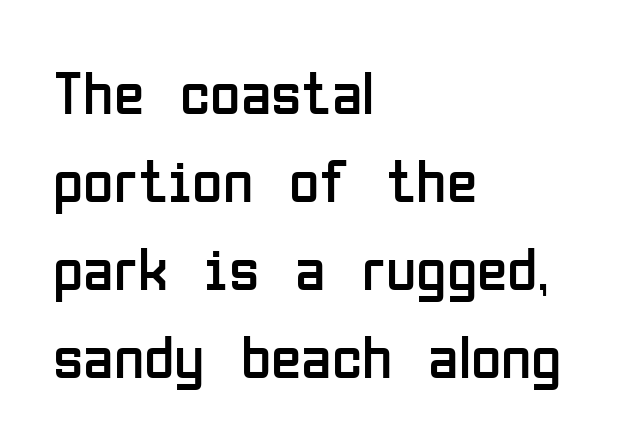
The image shows 62 px regular-weight, condensed sans-serif type, upright; set left-aligned, normal line spacing (1.42x), normal letter spacing, not underlined; low stroke contrast and a medium x-height.
